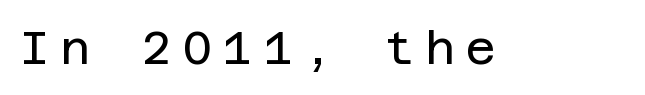
No italicization has been applied; the sample stays upright. The designer went with a sans here, leaving each stem footless. Unbolded letterforms with no extra heft. Display-style spreading of the glyphs; the letterfit is very open. Honestly, there is no underline to notice here at all.
